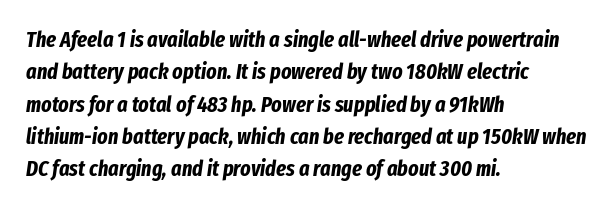
The image shows 22 px bold type, italic (leaning right); set left-aligned, normal line spacing (1.47x), normal letter spacing, not underlined.
